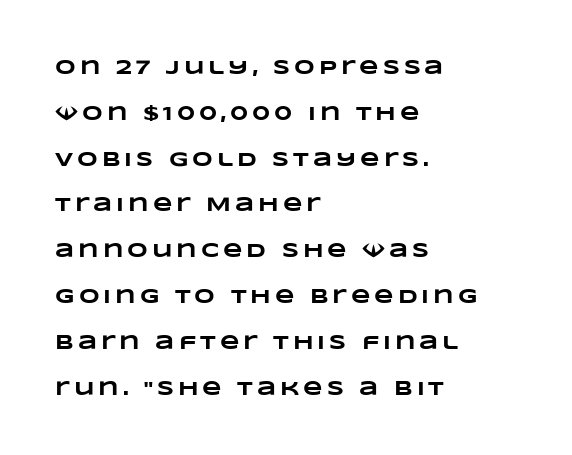
{"bold": "yes", "underline": "no", "align": "left", "line_spacing": "loose", "line_spacing_ratio": 2.29, "letter_spacing": "wide", "letter_spacing_em": 0.2, "glyph_px": 20}
